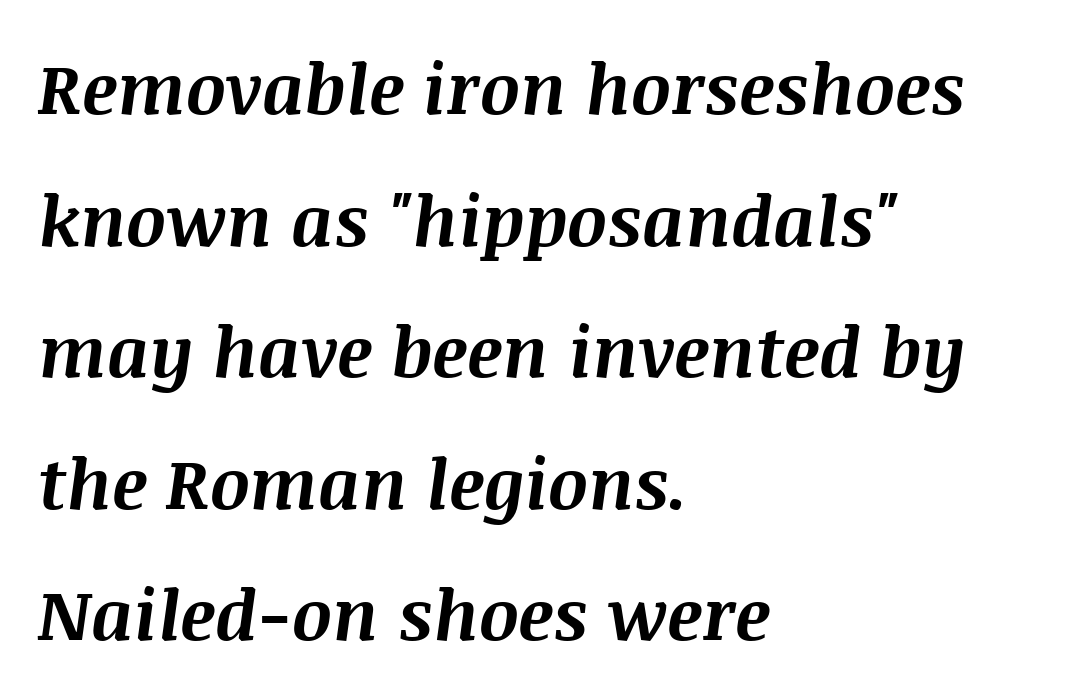
Q: Is the text bold? A: Yes.
Q: Is the text italic (slanted)? A: Yes, it leans right by about 8 degrees.
Q: Is the text underlined? A: No.
Q: How is the paragraph aligned? A: Left-aligned.
Q: Is the spacing between letters normal or unusually wide? A: Normal.
Q: Width (condensed, normal, or wide)? A: Normal.
Q: Stroke contrast? A: Medium.
Q: x-height? A: Large.
Q: Monospaced? A: No.
